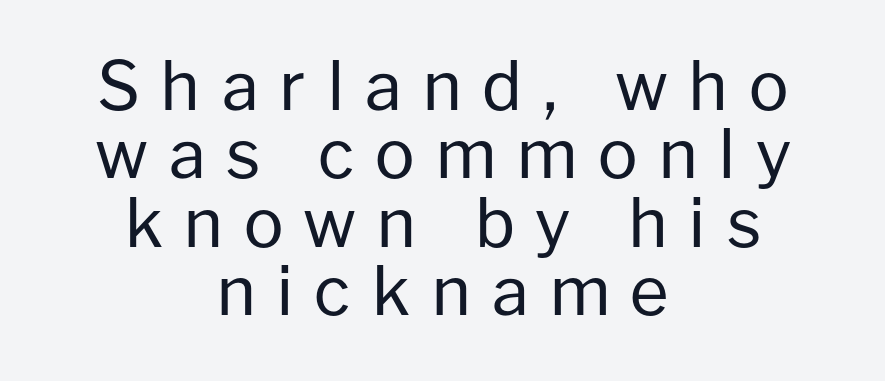
{"serif": "no", "italic": "no", "bold": "no", "weight": "regular", "width": "normal", "stroke_contrast": "low", "x_height": "medium", "monospaced": "no", "underline": "no", "align": "center", "line_spacing": "tight", "line_spacing_ratio": 1.02, "letter_spacing": "wide", "letter_spacing_em": 0.3, "glyph_px": 67}
